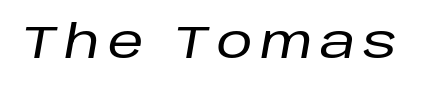
The image shows 45 px text type, italic (leaning right); set not underlined; low stroke contrast and a large x-height.
